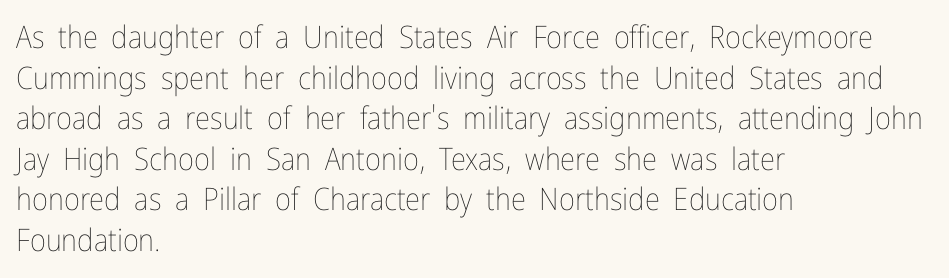
The image shows 31 px thin, condensed type, upright; set left-aligned, normal line spacing (1.31x), normal letter spacing, not underlined; low stroke contrast and a medium x-height.
